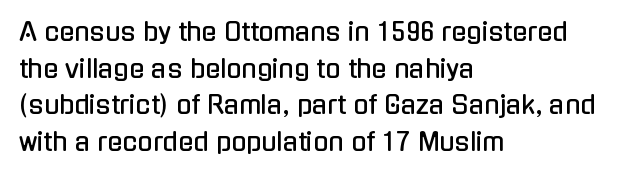
Q: Is the text italic (slanted)? A: No, it is upright.
Q: Is the text underlined? A: No.
Q: How is the paragraph aligned? A: Left-aligned.
Q: Is the spacing between letters normal or unusually wide? A: Normal.
Q: Is the spacing between lines tight, normal or loose? A: Normal.
